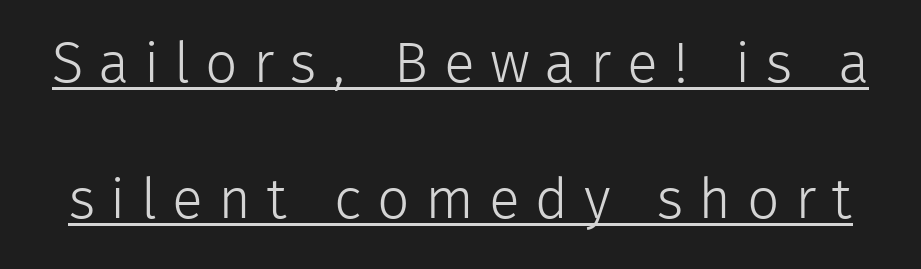
The image shows 57 px light sans-serif type, upright; set loose line spacing (2.39x), unusually wide letter spacing (+0.27 em), underlined; low stroke contrast and a medium x-height.
